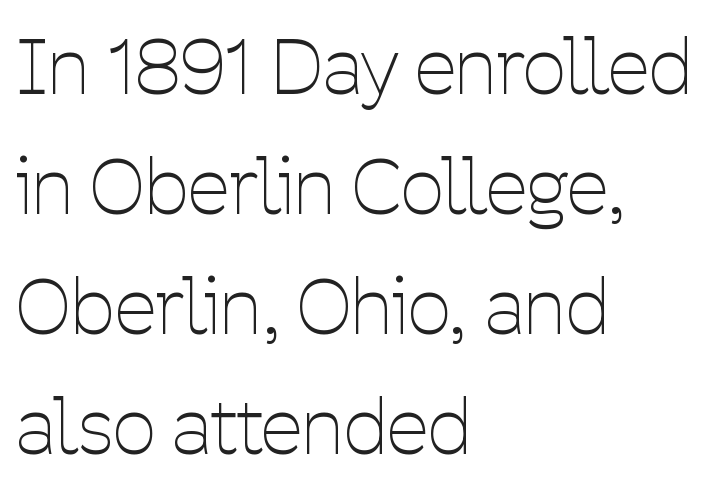
Grotesque or geometric, the face here clearly has no serifs. Looks like regular typesetting: each glyph gets only the width it needs. The passage shown has conventional tracking throughout. It's the straight-up-and-down kind of type.
